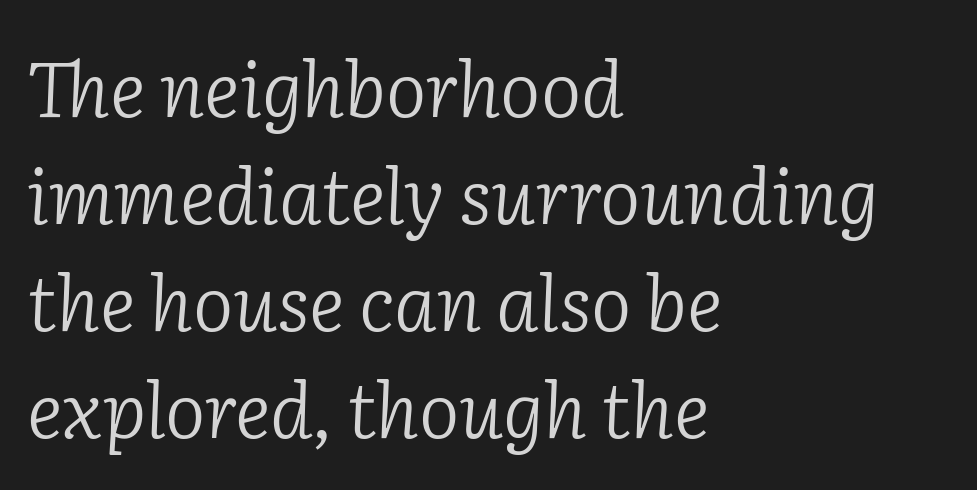
Q: Is the text bold? A: No.
Q: Is the text italic (slanted)? A: Yes, it leans right by about 2 degrees.
Q: Is the typeface a serif or a sans-serif typeface? A: Serif.
Q: Is the text underlined? A: No.
Q: How is the paragraph aligned? A: Left-aligned.
Q: Is the spacing between letters normal or unusually wide? A: Normal.
Q: Is the spacing between lines tight, normal or loose? A: Normal.
Q: Width (condensed, normal, or wide)? A: Normal.
Q: Stroke contrast? A: Low.
Q: x-height? A: Medium.
Q: Monospaced? A: No.
